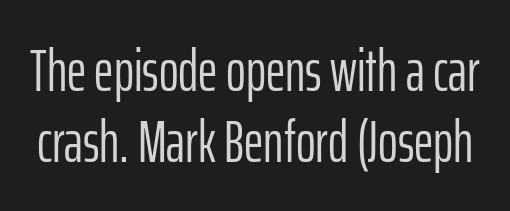
This sample has the flowing, uneven cadence of proportional lettering. Designer's note — italics off, roman on. Decoration check: the copy has no underline. The strokes are not fattened; the text isn't bold. Nope, no serifs anywhere on these letters.
